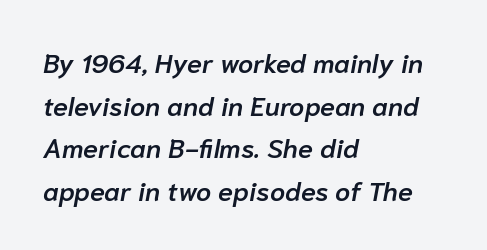
The image shows 27 px text type, italic (leaning right); set left-aligned, normal line spacing (1.58x), normal letter spacing, not underlined.
